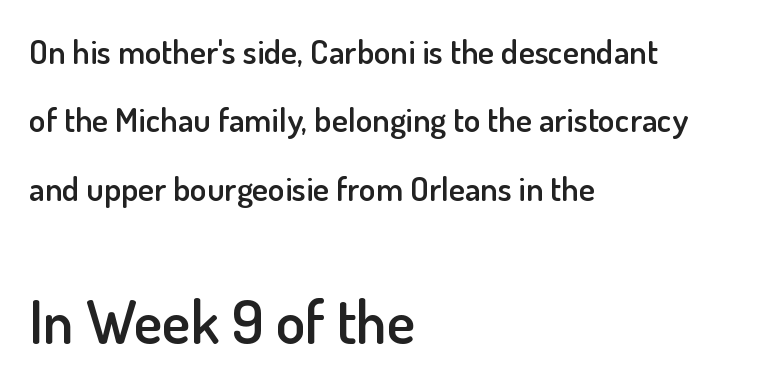
Q: Is the text bold? A: Semi-bold.
Q: Is the text italic (slanted)? A: No, it is upright.
Q: Is the typeface a serif or a sans-serif typeface? A: Sans-serif.
Q: Is the text underlined? A: No.
Q: How is the paragraph aligned? A: Left-aligned.
Q: Is the spacing between letters normal or unusually wide? A: Normal.
Q: Is the spacing between lines tight, normal or loose? A: Loose.
Q: Which block of text is set in a larger size, the first (top) or the second (bottom)? A: The second (bottom) one.
Q: Width (condensed, normal, or wide)? A: Normal.
Q: Stroke contrast? A: Low.
Q: x-height? A: Small.
Q: Monospaced? A: No.
